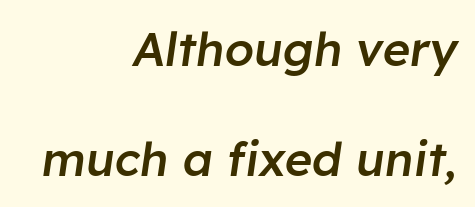
The image shows 47 px semibold type, italic (leaning right); set right-aligned, loose line spacing (2.34x), normal letter spacing, not underlined; low stroke contrast and a medium x-height.
